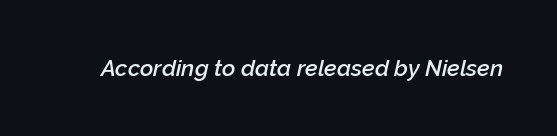
The image shows 23 px text type, italic (leaning right); set normal letter spacing, not underlined.
